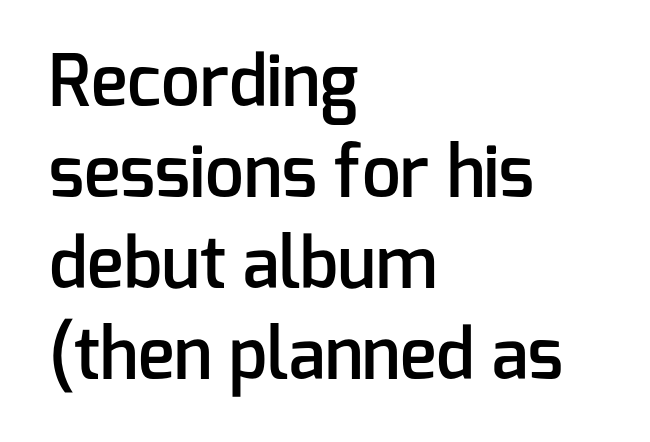
{"serif": "no", "italic": "no", "bold": "semi", "weight": "semibold", "width": "normal", "stroke_contrast": "low", "x_height": "medium", "monospaced": "no", "underline": "no", "align": "left", "line_spacing": "normal", "line_spacing_ratio": 1.32, "letter_spacing": "normal", "letter_spacing_em": 0.0, "glyph_px": 69}
